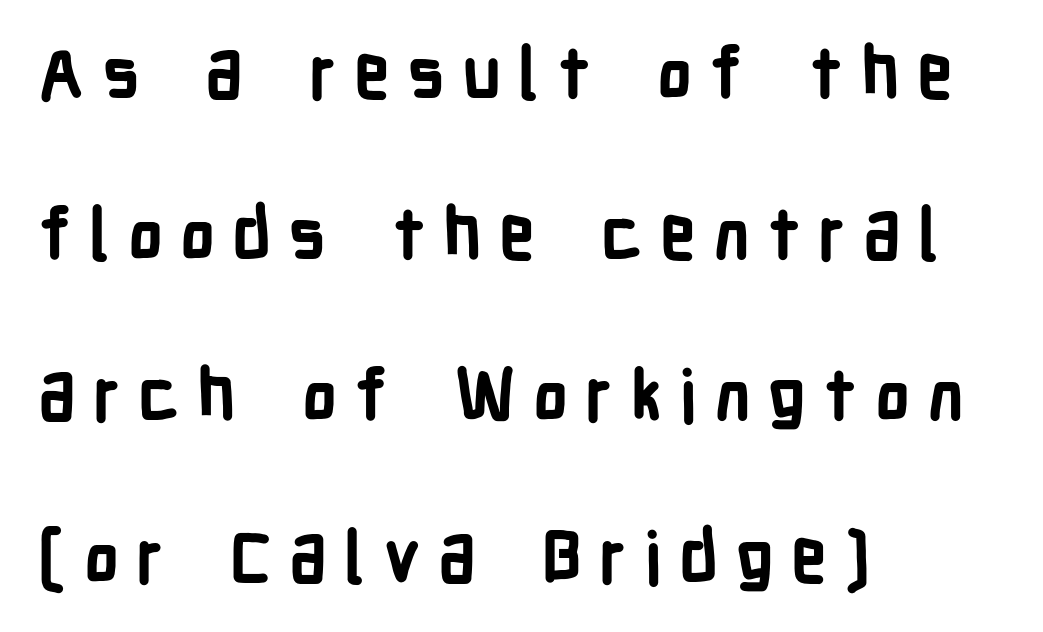
The image shows 71 px bold, condensed sans-serif type, upright; set left-aligned, loose line spacing (2.27x), unusually wide letter spacing (+0.24 em), not underlined; low stroke contrast and a medium x-height.
